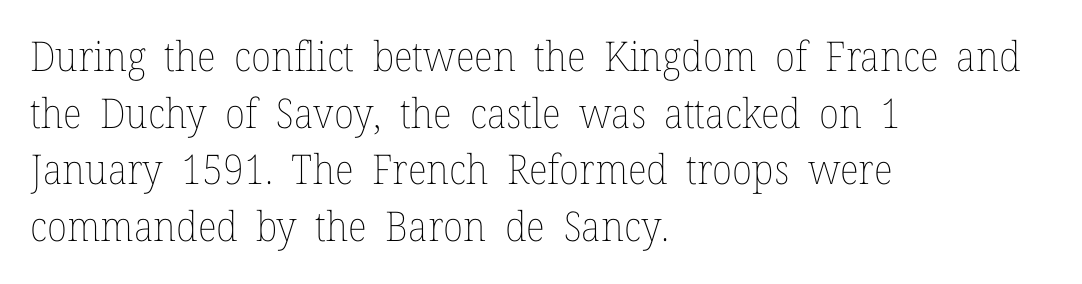
The image shows 41 px thin type, upright; set left-aligned, normal line spacing (1.38x), normal letter spacing, not underlined; low stroke contrast and a medium x-height.
